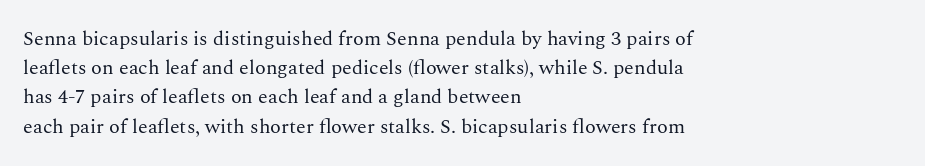
The image shows 20 px text type, upright; set left-aligned, normal line spacing (1.46x), normal letter spacing, not underlined.
